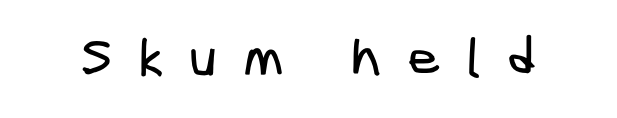
The image shows 53 px condensed sans-serif type; set unusually wide letter spacing (+0.48 em), not underlined; low stroke contrast and a medium x-height.
